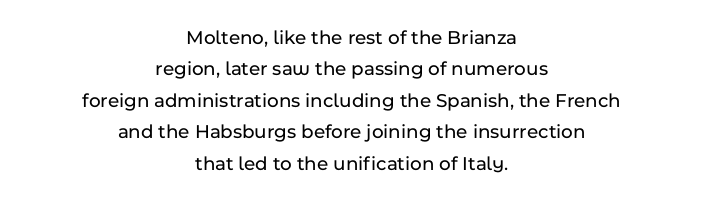
The image shows 20 px text type, upright; set centered, normal line spacing (1.57x), normal letter spacing, not underlined.
